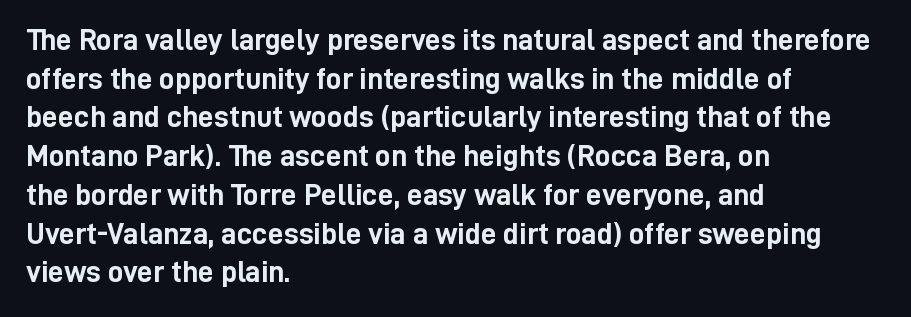
Q: Is the text bold? A: Yes.
Q: Is the text italic (slanted)? A: No, it is upright.
Q: Is the typeface a serif or a sans-serif typeface? A: Sans-serif.
Q: Is the text underlined? A: No.
Q: How is the paragraph aligned? A: Left-aligned.
Q: Is the spacing between letters normal or unusually wide? A: Normal.
Q: Is the spacing between lines tight, normal or loose? A: Normal.
Q: Width (condensed, normal, or wide)? A: Condensed.
Q: Stroke contrast? A: Low.
Q: x-height? A: Medium.
Q: Monospaced? A: No.
